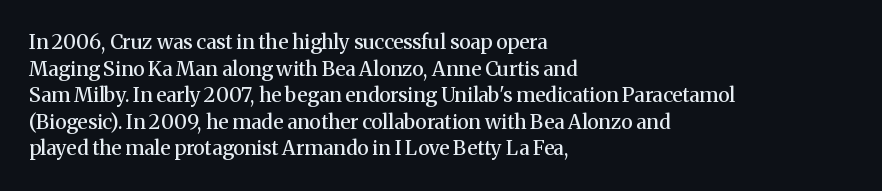
The specimen omits any rule beneath the text block's lines. Ordinary non-slanted type is in use. The tracking reads as untouched default to a designer's eye. Casual observation: everything's shoved over to the left. Honestly, the row spacing looks completely unremarkable.
